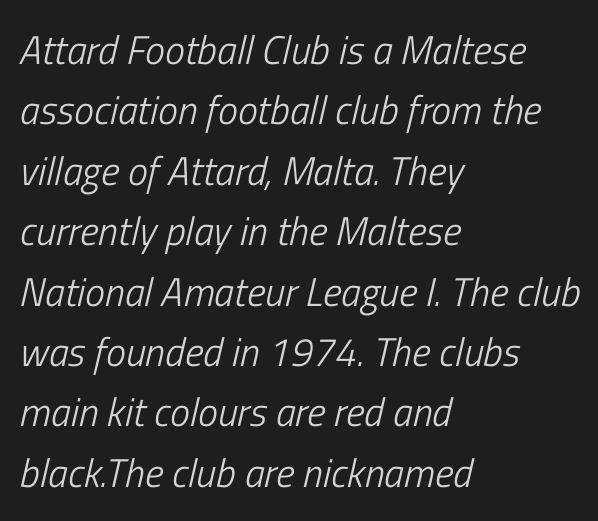
The image shows 40 px light, condensed type, italic (leaning right); set left-aligned, normal line spacing (1.51x), normal letter spacing, not underlined; low stroke contrast and a medium x-height.
